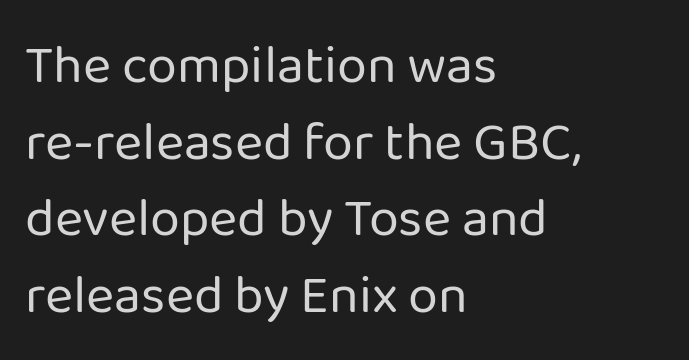
The image shows 54 px regular-weight sans-serif type, upright; set left-aligned, normal line spacing (1.42x), normal letter spacing, not underlined; low stroke contrast and a medium x-height.
